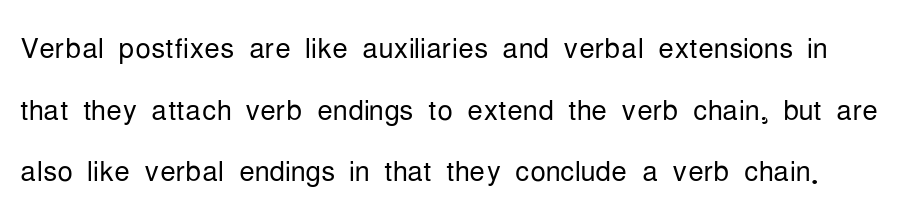
The image shows 39 px light, condensed sans-serif type, upright; set normal line spacing (1.58x), normal letter spacing, not underlined; low stroke contrast and a medium x-height.
